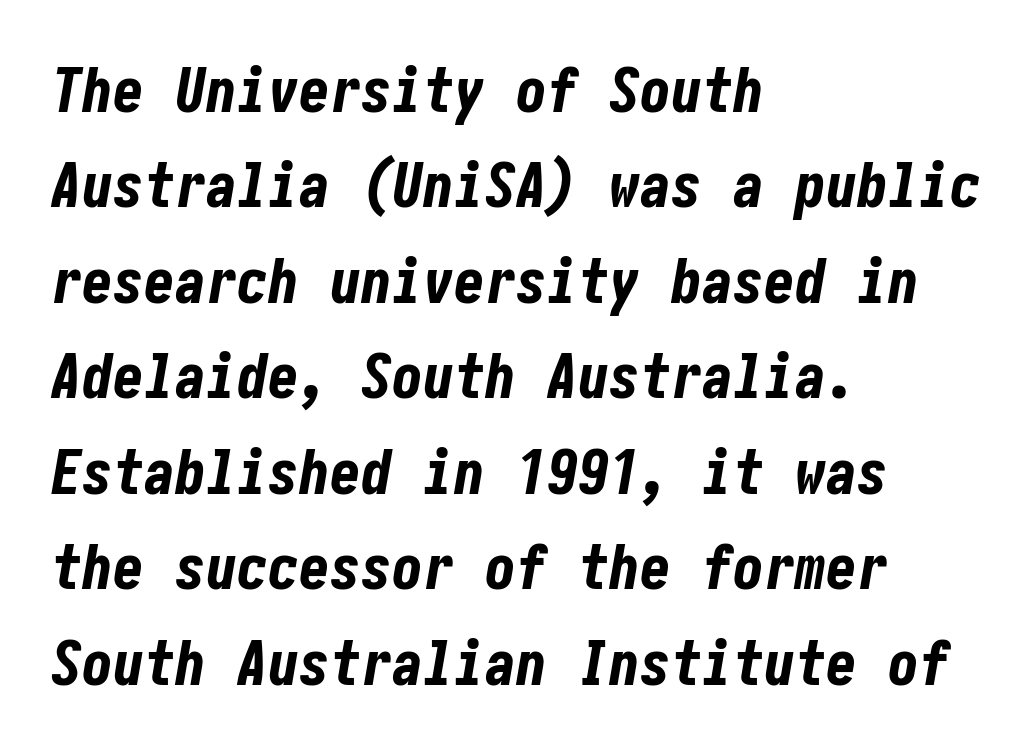
Q: Is the text bold? A: Yes.
Q: Is the text italic (slanted)? A: Yes, it leans right by about 10 degrees.
Q: Is the text underlined? A: No.
Q: How is the paragraph aligned? A: Left-aligned.
Q: Is the spacing between letters normal or unusually wide? A: Normal.
Q: Is the spacing between lines tight, normal or loose? A: Normal.
Q: Width (condensed, normal, or wide)? A: Condensed.
Q: Stroke contrast? A: Low.
Q: x-height? A: Medium.
